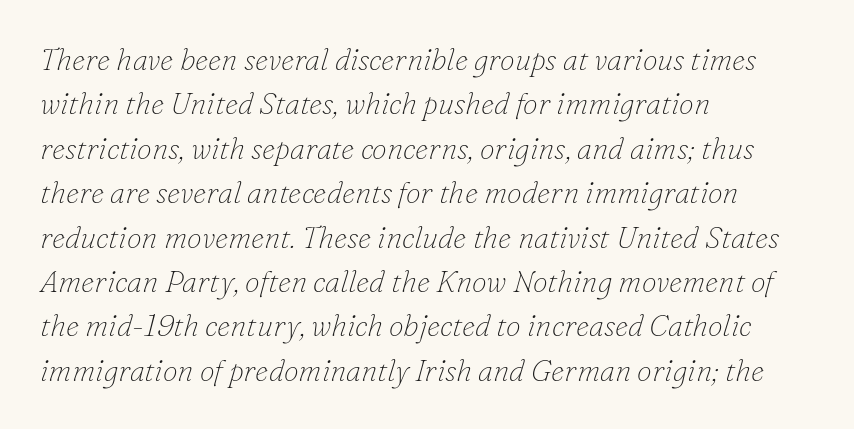
The image shows 30 px thin serif type, italic (leaning right); set left-aligned, normal line spacing (1.48x), normal letter spacing, not underlined; low stroke contrast and a small x-height.
